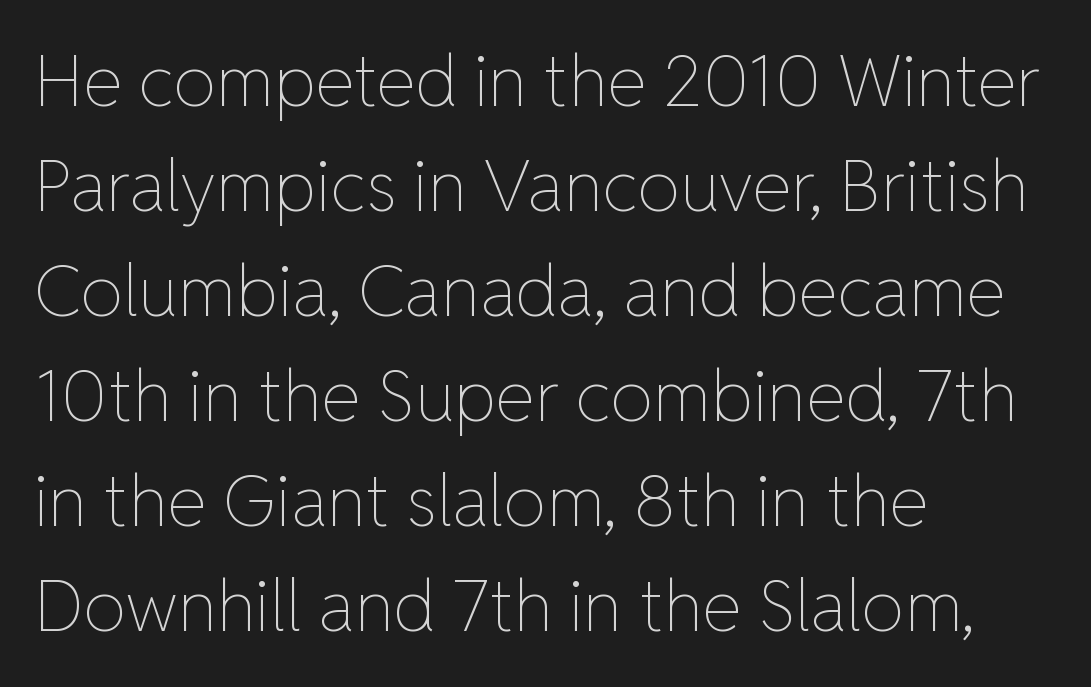
All the whitespace from short lines collects on the right. Check the space under the baseline: it is left empty. Caption: face not bold, strokes unweighted. Spacing verdict: proportional, widths tailored to each character. Tall strokes in this sample are plumb rather than angled. Is the letter spacing exaggerated? No — it looks like the ordinary default.
